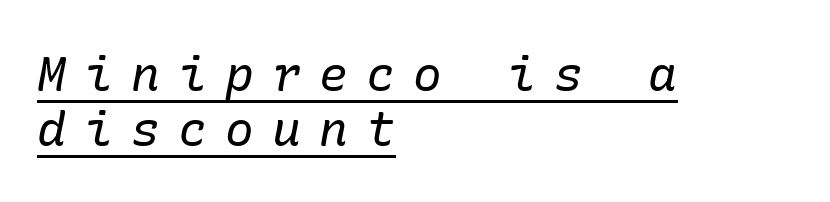
Q: Is the text bold? A: No.
Q: Is the text italic (slanted)? A: Yes, it leans right by about 10 degrees.
Q: Is the typeface a serif or a sans-serif typeface? A: Sans-serif.
Q: Is the text underlined? A: Yes.
Q: How is the paragraph aligned? A: Left-aligned.
Q: Is the spacing between letters normal or unusually wide? A: Unusually wide.
Q: Is the spacing between lines tight, normal or loose? A: Tight.
Q: Width (condensed, normal, or wide)? A: Normal.
Q: Stroke contrast? A: Low.
Q: x-height? A: Medium.
